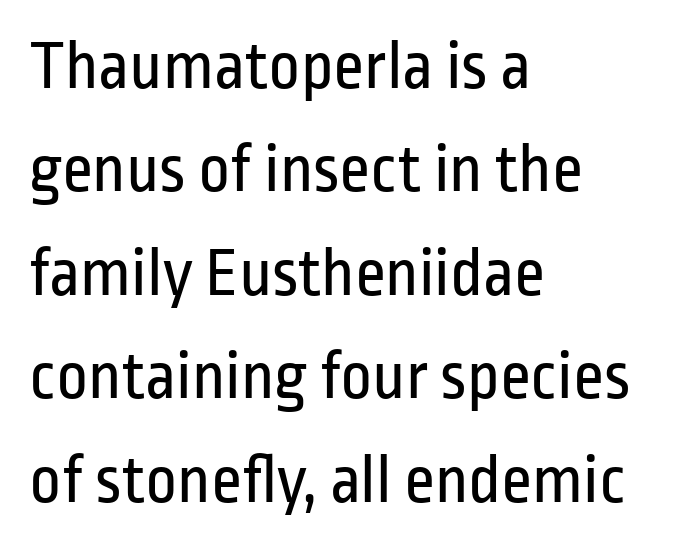
Unbolded letterforms with no extra heft. Is there much room between lines? A standard amount, neither cramped nor airy. You could not count columns in this text — the font is proportionally spaced. Plain, unruled lines of type.
